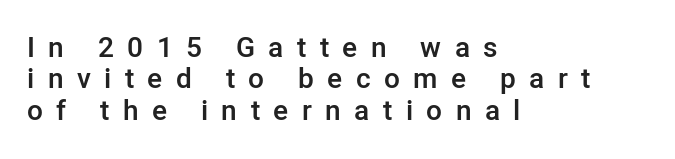
{"serif": "no", "italic": "no", "bold": "semi", "weight": "semibold", "width": "normal", "stroke_contrast": "low", "x_height": "medium", "monospaced": "no", "underline": "no", "align": "left", "line_spacing": "tight", "line_spacing_ratio": 1.12, "letter_spacing": "wide", "letter_spacing_em": 0.48, "glyph_px": 28}
